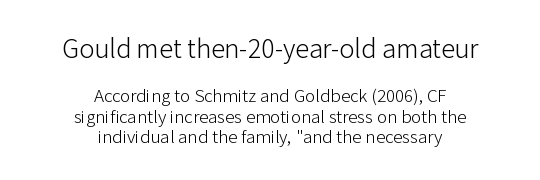
The image shows 28 px light sans-serif type, upright; set centered, tight line spacing (1.07x), normal letter spacing, not underlined; the first (top) block is 1.47x larger; low stroke contrast and a medium x-height.
